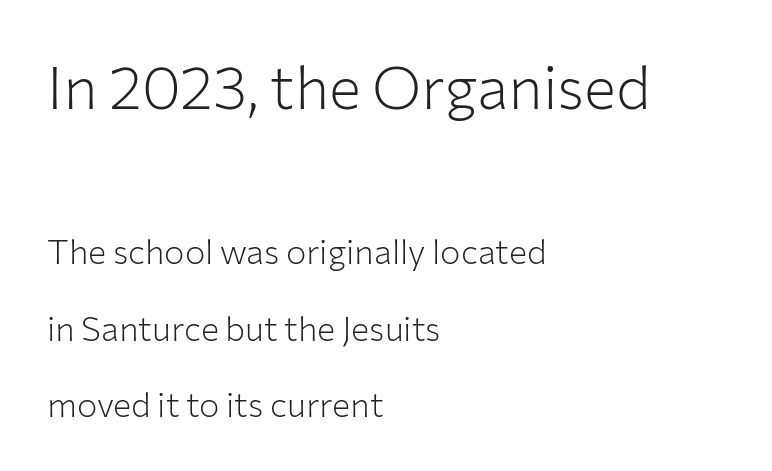
{"serif": "no", "italic": "no", "bold": "no", "weight": "light", "width": "normal", "stroke_contrast": "low", "x_height": "medium", "monospaced": "no", "underline": "no", "align": "left", "line_spacing": "loose", "line_spacing_ratio": 2.24, "letter_spacing": "normal", "letter_spacing_em": 0.0, "larger_block": "first", "size_ratio": 1.76, "glyph_px": 60}
